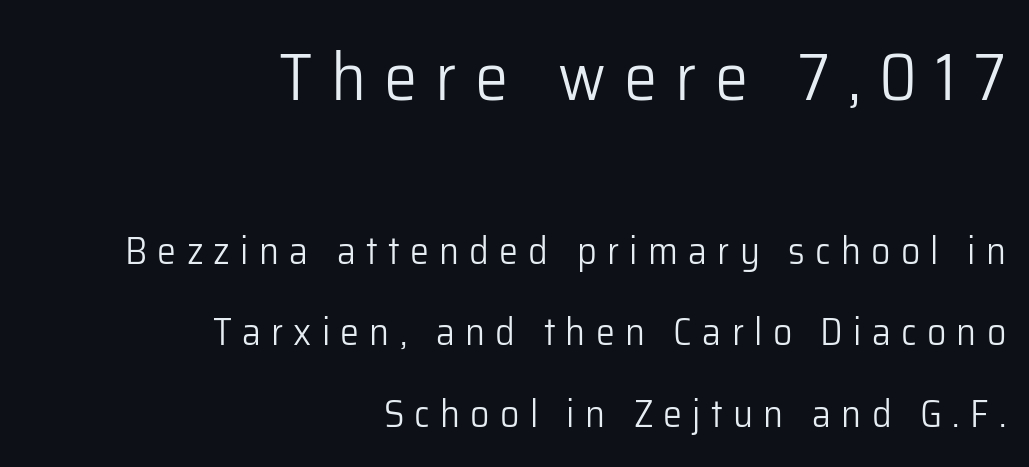
Q: Is the text bold? A: No.
Q: Is the text italic (slanted)? A: No, it is upright.
Q: Is the typeface a serif or a sans-serif typeface? A: Sans-serif.
Q: Is the text underlined? A: No.
Q: How is the paragraph aligned? A: Right-aligned.
Q: Is the spacing between letters normal or unusually wide? A: Unusually wide.
Q: Is the spacing between lines tight, normal or loose? A: Loose.
Q: Which block of text is set in a larger size, the first (top) or the second (bottom)? A: The first (top) one.
Q: Width (condensed, normal, or wide)? A: Normal.
Q: Stroke contrast? A: Low.
Q: x-height? A: Medium.
Q: Monospaced? A: No.
